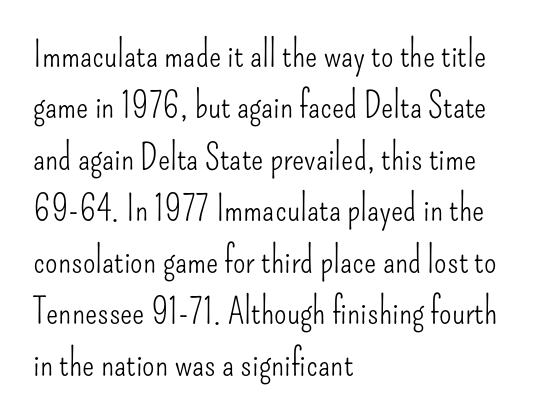
{"serif": "no", "italic": "no", "bold": "no", "weight": "light", "width": "condensed", "stroke_contrast": "low", "x_height": "small", "monospaced": "no", "underline": "no", "align": "left", "line_spacing": "normal", "line_spacing_ratio": 1.43, "letter_spacing": "normal", "letter_spacing_em": 0.0, "glyph_px": 36}
